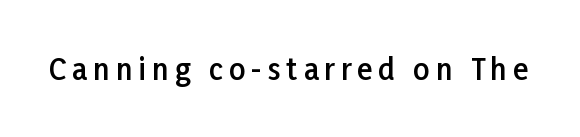
Q: Is the text bold? A: Semi-bold.
Q: Is the text italic (slanted)? A: No, it is upright.
Q: Is the typeface a serif or a sans-serif typeface? A: Sans-serif.
Q: Is the text underlined? A: No.
Q: Is the spacing between letters normal or unusually wide? A: Unusually wide.
Q: Width (condensed, normal, or wide)? A: Normal.
Q: Stroke contrast? A: Low.
Q: x-height? A: Medium.
Q: Monospaced? A: No.
